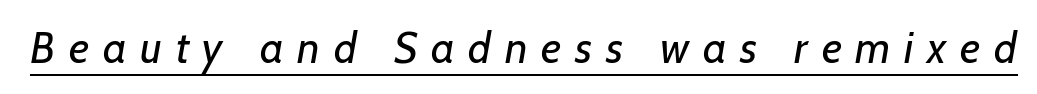
Letter spacing: wide. Nope, no serifs anywhere on these letters. Underlining? Definitely there. The letters advance in unequal steps, a hallmark of proportional type.
